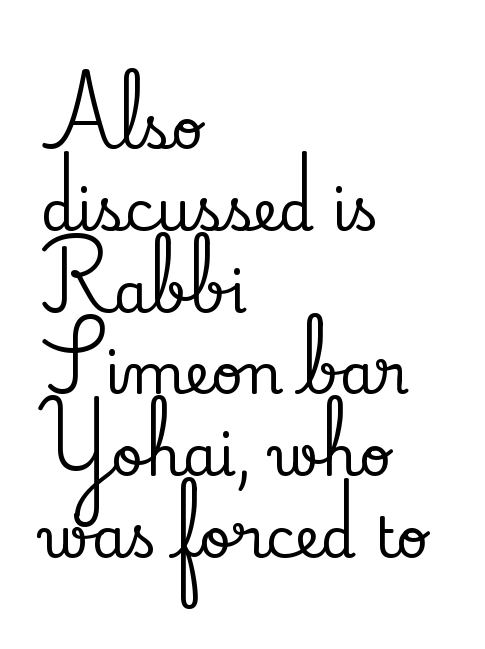
The image shows 56 px serif type, upright; set left-aligned, normal line spacing (1.46x), normal letter spacing, not underlined; low stroke contrast and a small x-height.
